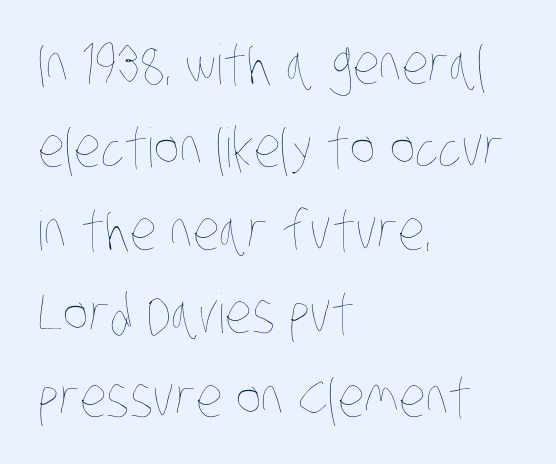
The image shows 54 px thin, condensed type; set left-aligned, normal line spacing (1.54x), normal letter spacing, not underlined; low stroke contrast and a large x-height.
